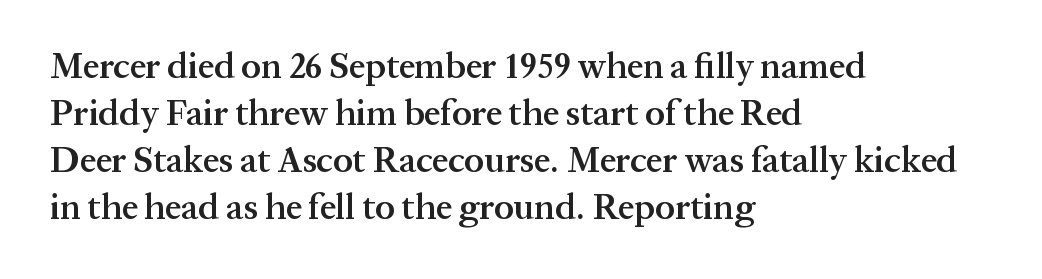
Q: Is the text bold? A: Semi-bold.
Q: Is the text italic (slanted)? A: No, it is upright.
Q: Is the typeface a serif or a sans-serif typeface? A: Serif.
Q: Is the text underlined? A: No.
Q: How is the paragraph aligned? A: Left-aligned.
Q: Is the spacing between letters normal or unusually wide? A: Normal.
Q: Is the spacing between lines tight, normal or loose? A: Normal.
Q: Width (condensed, normal, or wide)? A: Normal.
Q: Stroke contrast? A: Medium.
Q: x-height? A: Medium.
Q: Monospaced? A: No.
